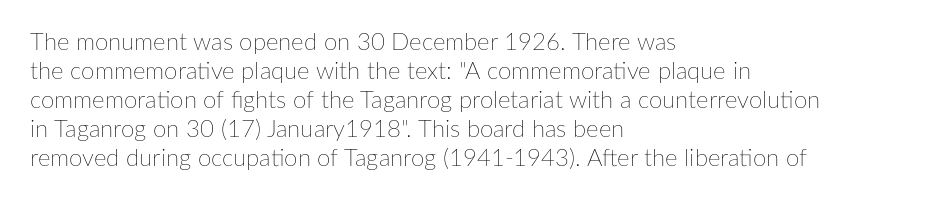
The strokes carry an ordinary text weight at most. Default kerning and tracking; the words read as compact shapes. The gap between lines stays unmarked. Does the lettering tilt? It doesn't — this is upright.
